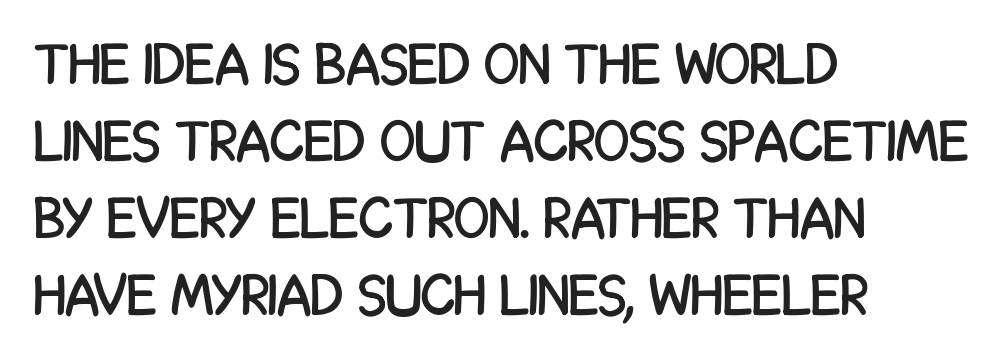
Q: Is the text italic (slanted)? A: No, it is upright.
Q: Is the typeface a serif or a sans-serif typeface? A: Sans-serif.
Q: Is the text underlined? A: No.
Q: How is the paragraph aligned? A: Left-aligned.
Q: Is the spacing between letters normal or unusually wide? A: Normal.
Q: Is the spacing between lines tight, normal or loose? A: Normal.
Q: Width (condensed, normal, or wide)? A: Condensed.
Q: Stroke contrast? A: Low.
Q: x-height? A: Large.
Q: Monospaced? A: No.
